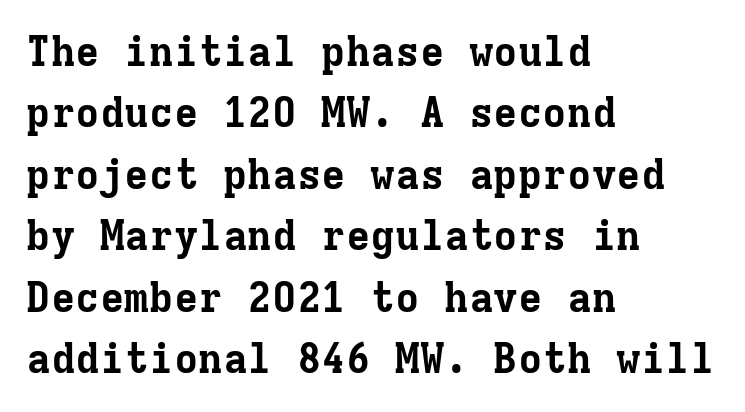
The rendering anchors every line to the left-hand side. Notice how descenders clear the ascenders below comfortably — that's standard leading. A bare baseline throughout the passage. The axis of the letterforms is exactly vertical.
